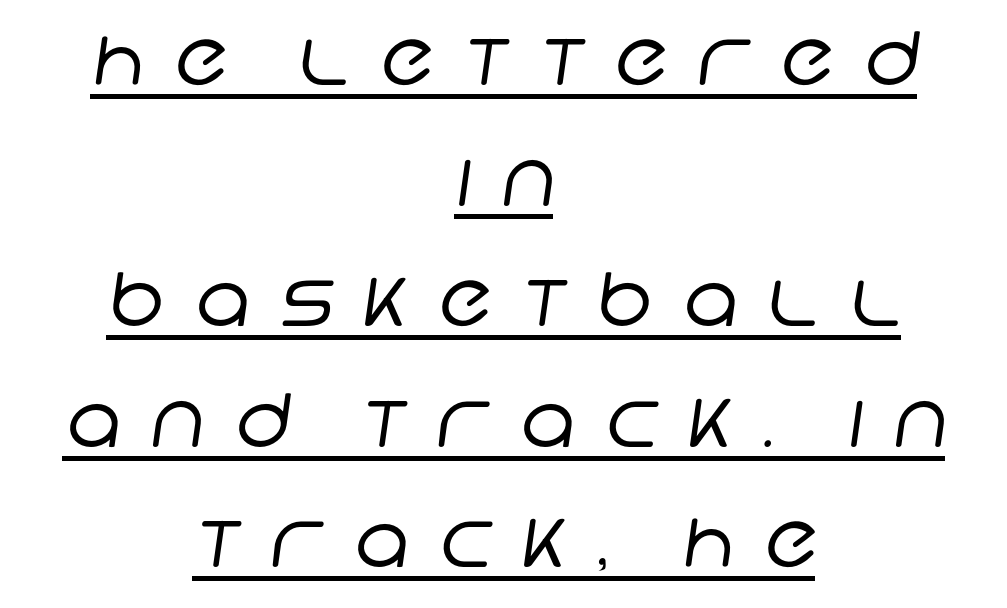
{"serif": "no", "bold": "no", "weight": "regular", "width": "normal", "stroke_contrast": "low", "x_height": "large", "monospaced": "no", "underline": "yes", "align": "center", "line_spacing": "normal", "line_spacing_ratio": 1.63, "letter_spacing": "wide", "letter_spacing_em": 0.41, "glyph_px": 74}
